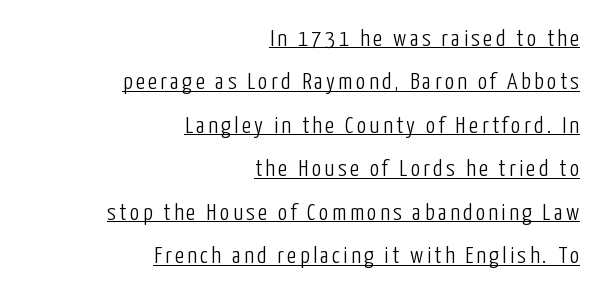
{"italic": "no", "bold": "no", "underline": "yes", "align": "right", "line_spacing_ratio": 1.81, "glyph_px": 24}
